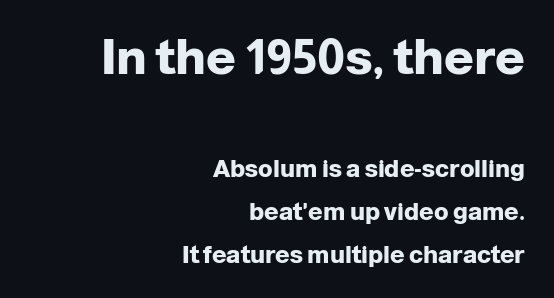
Q: Is the text bold? A: Yes.
Q: Is the text italic (slanted)? A: No, it is upright.
Q: Is the typeface a serif or a sans-serif typeface? A: Sans-serif.
Q: Is the text underlined? A: No.
Q: How is the paragraph aligned? A: Right-aligned.
Q: Is the spacing between letters normal or unusually wide? A: Normal.
Q: Which block of text is set in a larger size, the first (top) or the second (bottom)? A: The first (top) one.
Q: Width (condensed, normal, or wide)? A: Normal.
Q: Stroke contrast? A: Low.
Q: x-height? A: Medium.
Q: Monospaced? A: No.
